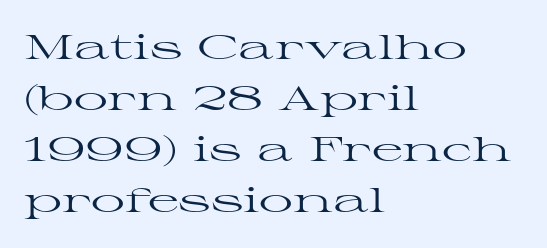
Q: Is the text bold? A: No.
Q: Is the text italic (slanted)? A: No, it is upright.
Q: Is the typeface a serif or a sans-serif typeface? A: Serif.
Q: Is the text underlined? A: No.
Q: How is the paragraph aligned? A: Left-aligned.
Q: Is the spacing between letters normal or unusually wide? A: Normal.
Q: Is the spacing between lines tight, normal or loose? A: Normal.
Q: Width (condensed, normal, or wide)? A: Wide.
Q: Stroke contrast? A: High.
Q: x-height? A: Medium.
Q: Monospaced? A: No.
